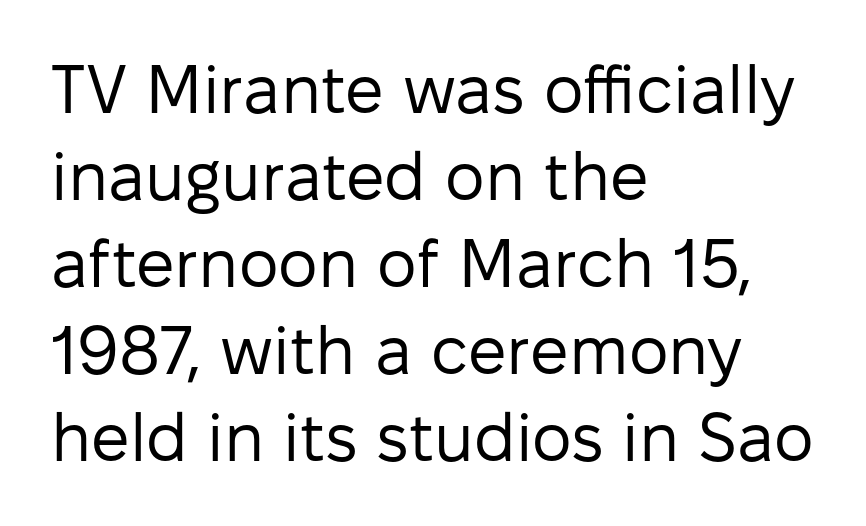
The image shows 68 px regular-weight sans-serif type, upright; set left-aligned, normal line spacing (1.28x), normal letter spacing, not underlined; low stroke contrast and a medium x-height.
